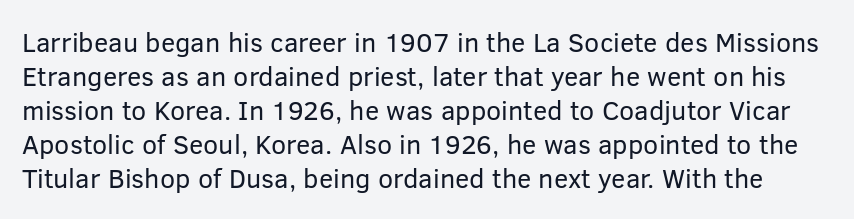
The image shows 27 px text type, upright; set normal line spacing (1.26x), normal letter spacing, not underlined.
